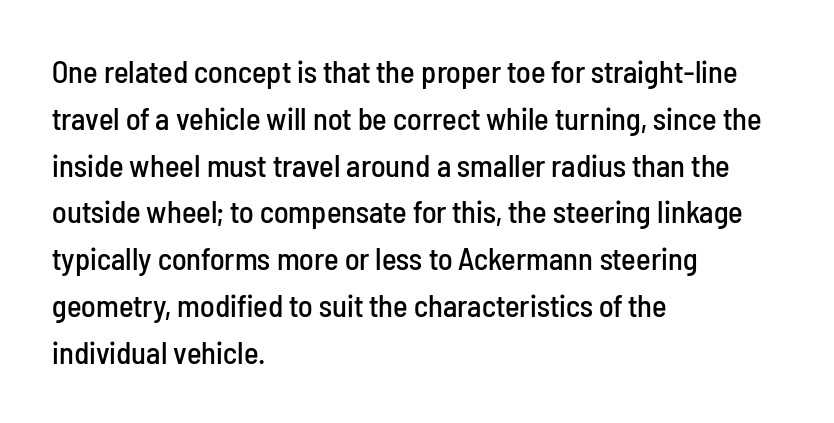
The image shows 31 px condensed sans-serif type, upright; set left-aligned, normal line spacing (1.51x), normal letter spacing, not underlined; low stroke contrast and a medium x-height.
